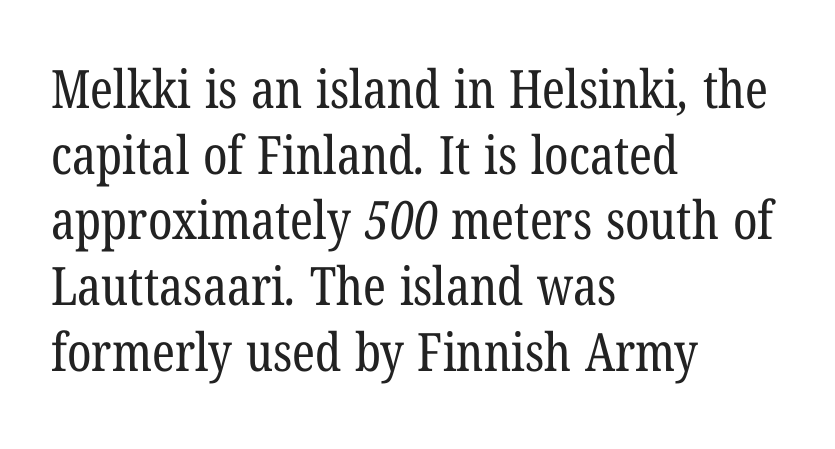
Q: Is the text bold? A: No.
Q: Is the typeface a serif or a sans-serif typeface? A: Serif.
Q: Is the text underlined? A: No.
Q: How is the paragraph aligned? A: Left-aligned.
Q: Is the spacing between letters normal or unusually wide? A: Normal.
Q: Width (condensed, normal, or wide)? A: Condensed.
Q: Stroke contrast? A: Low.
Q: x-height? A: Medium.
Q: Monospaced? A: No.
